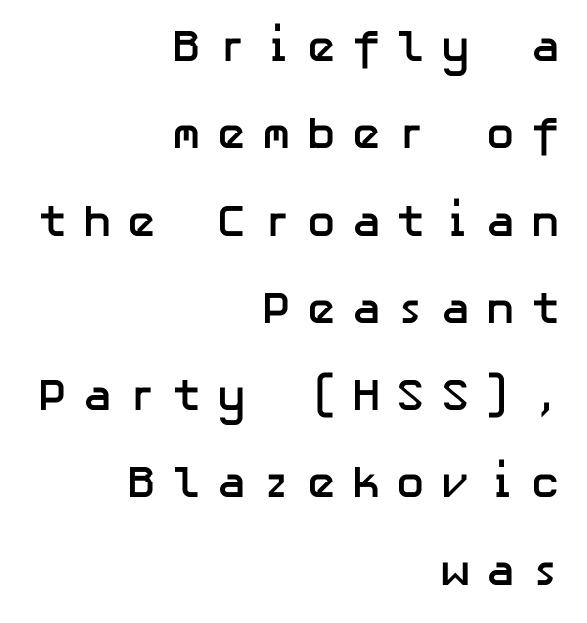
The rendering shows plain stroke endings on the letterforms — a sans-serif design. This rendering uses right alignment, leaving the left contour irregular. The line-height multiplier appears high, well above default. Caption: bold face, heavy strokes. Every stem runs plumb, perpendicular to the baseline. Plain, unruled lines of type.
